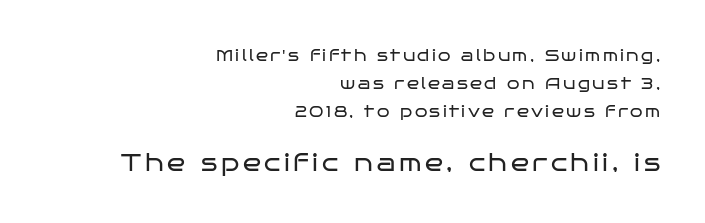
Q: Is the text bold? A: No.
Q: Is the text italic (slanted)? A: No, it is upright.
Q: Is the text underlined? A: No.
Q: How is the paragraph aligned? A: Right-aligned.
Q: Which block of text is set in a larger size, the first (top) or the second (bottom)? A: The second (bottom) one.
